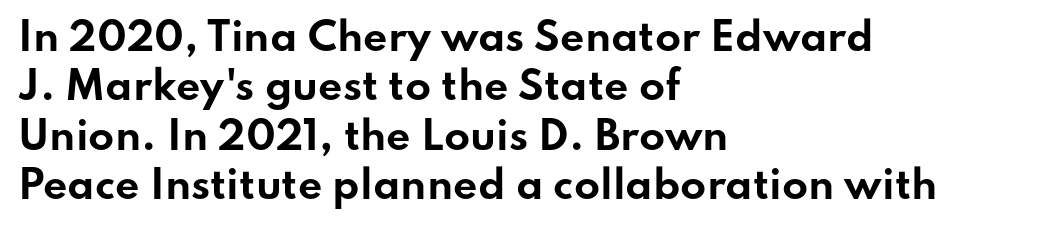
{"serif": "no", "italic": "no", "bold": "yes", "weight": "bold", "width": "wide", "stroke_contrast": "low", "x_height": "small", "monospaced": "no", "underline": "no", "align": "left", "line_spacing": "normal", "line_spacing_ratio": 1.3, "letter_spacing": "normal", "letter_spacing_em": 0.0, "glyph_px": 38}
